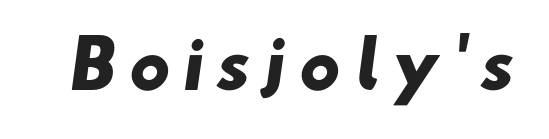
The image shows 64 px heavy, wide sans-serif type; set not underlined; low stroke contrast and a small x-height.
